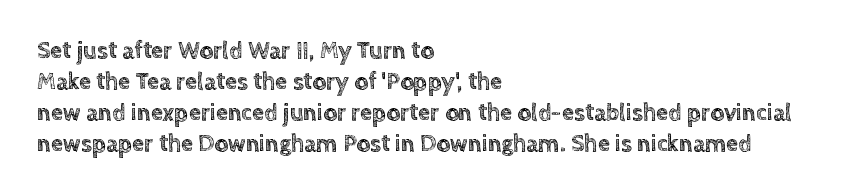
The rag falls on the right side of this text block. How would I describe the line gaps? Plain and ordinary. Ordinary non-slanted type is in use. The gaps between neighbouring characters are ordinary and unremarkable.
